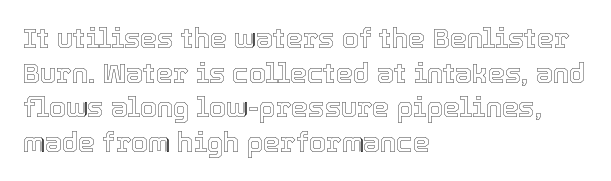
{"italic": "no", "underline": "no", "align": "left", "line_spacing": "normal", "line_spacing_ratio": 1.28, "letter_spacing": "normal", "letter_spacing_em": 0.0, "glyph_px": 27}
